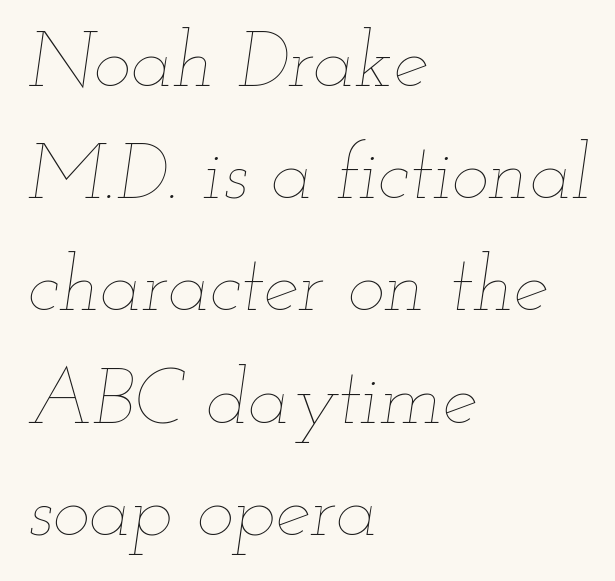
The letters are slanted; this is an italic face. Does extra space separate the letters? No, they use regular spacing. The face used here is proportionally spaced, like ordinary book or web type. The lines in this sample share a left origin and differ only in where they stop. Weight: not bold — regular or lighter.
